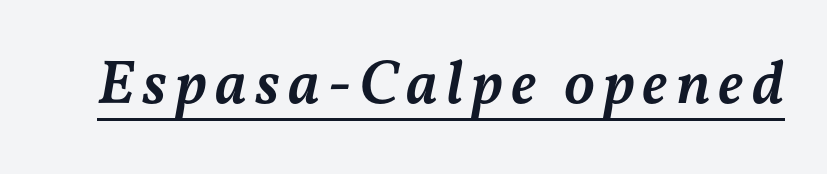
The rendering uses natural spacing where letterforms have individual widths. You can tell it's italic because the verticals aren't actually vertical. Moderately thickened strokes mark this as semibold type. In designer terms, the underline attribute is active on this setting.
